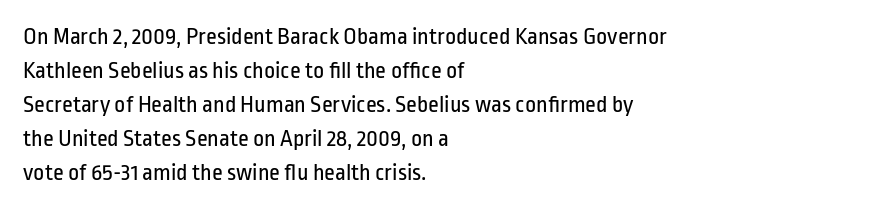
Just letters on the line, the space beneath them empty. The lines sit at an ordinary, default distance from one another. Reading down the block, your eye returns to a fixed left position each line. Think standard paragraph weight, or any step lighter than that.
